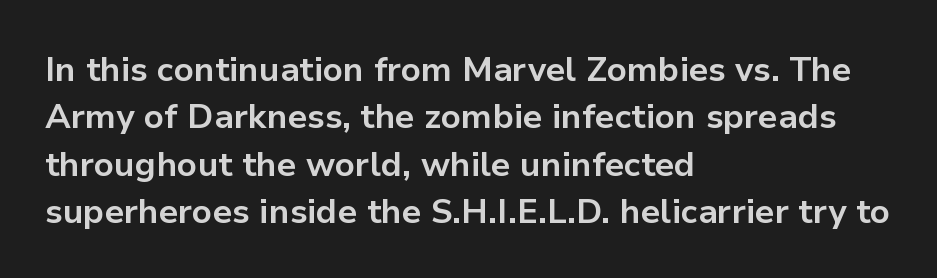
The image shows 34 px bold sans-serif type, upright; set left-aligned, normal line spacing (1.39x), normal letter spacing, not underlined; low stroke contrast and a medium x-height.
